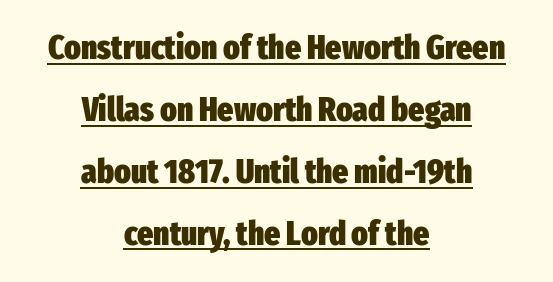
{"serif": "no", "italic": "no", "bold": "yes", "weight": "heavy", "width": "condensed", "stroke_contrast": "low", "x_height": "medium", "monospaced": "no", "underline": "yes", "align": "center", "line_spacing_ratio": 1.82, "letter_spacing": "normal", "letter_spacing_em": 0.0, "glyph_px": 34}
